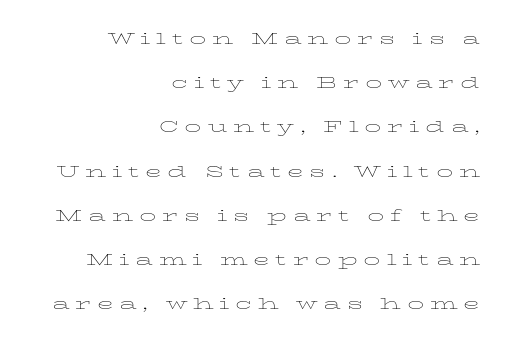
Q: Is the text bold? A: No.
Q: Is the text italic (slanted)? A: No, it is upright.
Q: Is the text underlined? A: No.
Q: How is the paragraph aligned? A: Right-aligned.
Q: Is the spacing between letters normal or unusually wide? A: Unusually wide.
Q: Is the spacing between lines tight, normal or loose? A: Loose.
